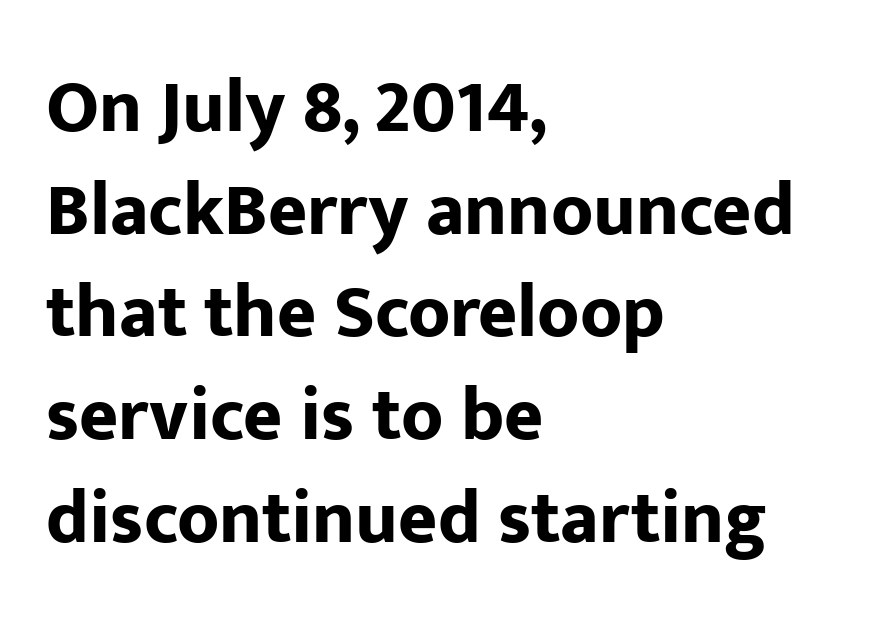
{"serif": "no", "italic": "no", "bold": "yes", "weight": "bold", "width": "normal", "stroke_contrast": "low", "x_height": "medium", "monospaced": "no", "underline": "no", "align": "left", "line_spacing": "normal", "line_spacing_ratio": 1.37, "letter_spacing": "normal", "letter_spacing_em": 0.0, "glyph_px": 75}
